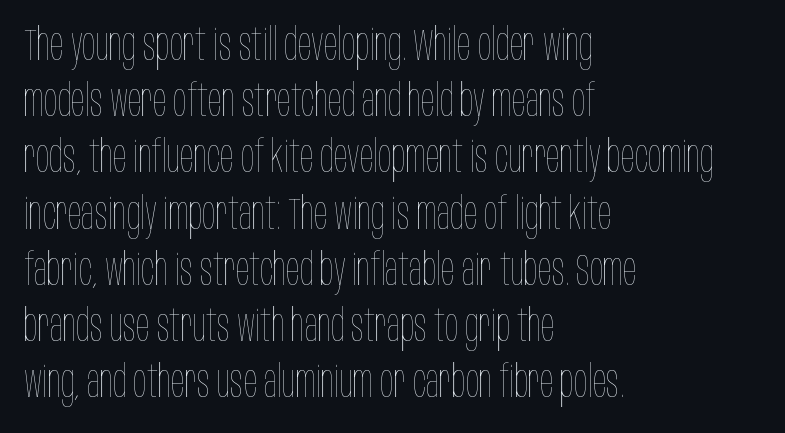
Q: Is the text bold? A: No.
Q: Is the text italic (slanted)? A: No, it is upright.
Q: Is the text underlined? A: No.
Q: How is the paragraph aligned? A: Left-aligned.
Q: Is the spacing between letters normal or unusually wide? A: Normal.
Q: Is the spacing between lines tight, normal or loose? A: Normal.
Q: Width (condensed, normal, or wide)? A: Condensed.
Q: Stroke contrast? A: Low.
Q: x-height? A: Large.
Q: Monospaced? A: No.
